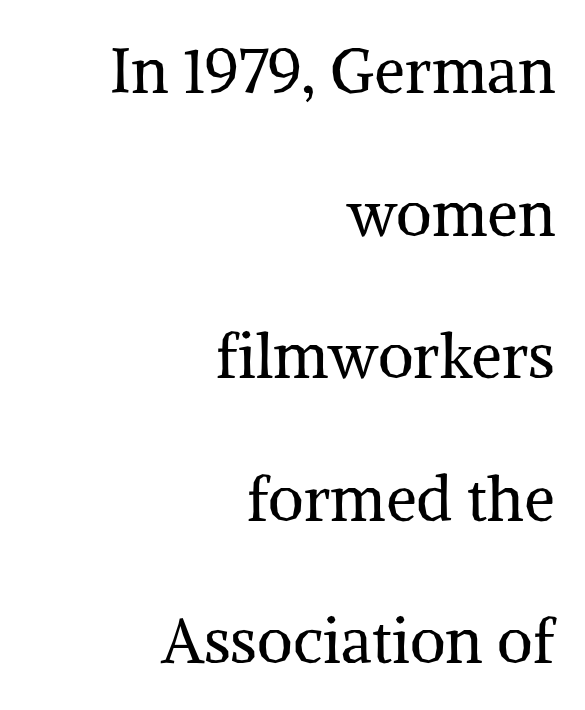
The image shows 62 px regular-weight serif type, upright; set right-aligned, loose line spacing (2.3x), normal letter spacing, not underlined; medium stroke contrast and a medium x-height.
